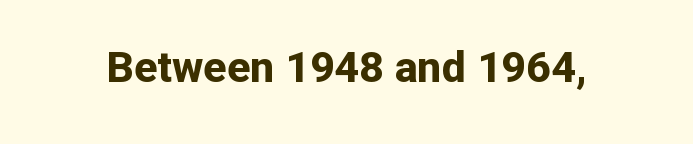
I'd call this a sans setting — the letters go barefoot. It's the straight-up-and-down kind of type. This rendering leaves character spacing at its baseline value. The face used here is proportionally spaced, like ordinary book or web type. Heft: maximum for text — a bold. Clear beneath every line of the passage.
